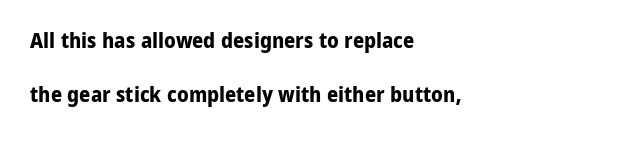
The image shows 22 px bold type, upright; set left-aligned, loose line spacing (2.47x), normal letter spacing, not underlined.
